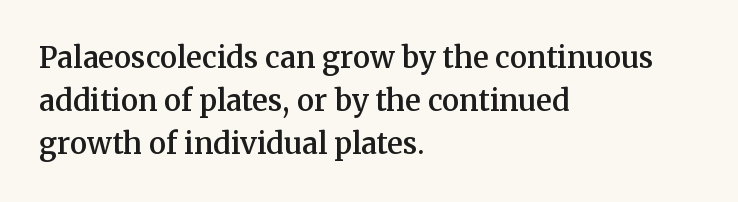
Q: Is the text bold? A: Semi-bold.
Q: Is the text italic (slanted)? A: No, it is upright.
Q: Is the typeface a serif or a sans-serif typeface? A: Serif.
Q: Is the text underlined? A: No.
Q: How is the paragraph aligned? A: Left-aligned.
Q: Is the spacing between letters normal or unusually wide? A: Normal.
Q: Is the spacing between lines tight, normal or loose? A: Normal.
Q: Width (condensed, normal, or wide)? A: Normal.
Q: Stroke contrast? A: Medium.
Q: x-height? A: Medium.
Q: Monospaced? A: No.
